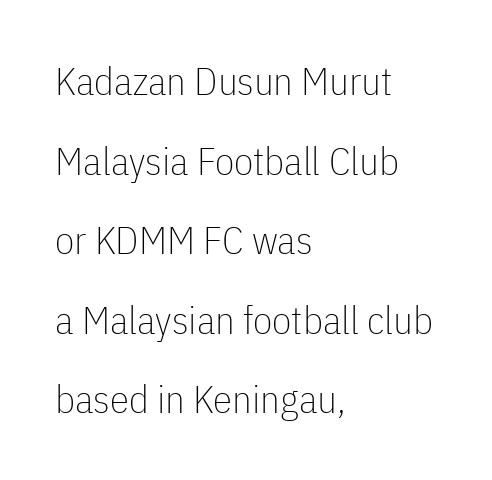
Q: Is the text bold? A: No.
Q: Is the text italic (slanted)? A: No, it is upright.
Q: Is the typeface a serif or a sans-serif typeface? A: Sans-serif.
Q: Is the text underlined? A: No.
Q: How is the paragraph aligned? A: Left-aligned.
Q: Is the spacing between letters normal or unusually wide? A: Normal.
Q: Is the spacing between lines tight, normal or loose? A: Loose.
Q: Width (condensed, normal, or wide)? A: Condensed.
Q: Stroke contrast? A: Low.
Q: x-height? A: Medium.
Q: Monospaced? A: No.
